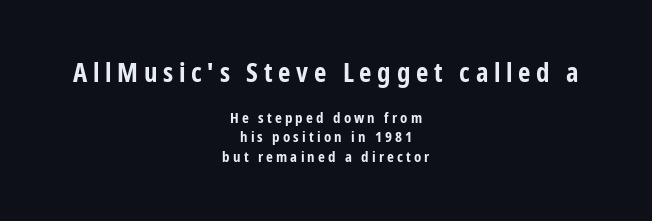
Q: Is the text bold? A: Yes.
Q: Is the text italic (slanted)? A: No, it is upright.
Q: Is the text underlined? A: No.
Q: How is the paragraph aligned? A: Centered.
Q: Is the spacing between letters normal or unusually wide? A: Unusually wide.
Q: Is the spacing between lines tight, normal or loose? A: Normal.
Q: Which block of text is set in a larger size, the first (top) or the second (bottom)? A: The first (top) one.
